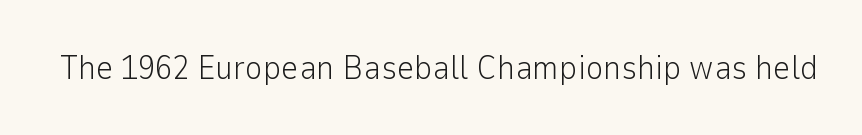
Q: Is the text bold? A: No.
Q: Is the text italic (slanted)? A: No, it is upright.
Q: Is the typeface a serif or a sans-serif typeface? A: Sans-serif.
Q: Is the text underlined? A: No.
Q: Is the spacing between letters normal or unusually wide? A: Normal.
Q: Width (condensed, normal, or wide)? A: Normal.
Q: Stroke contrast? A: Low.
Q: x-height? A: Medium.
Q: Monospaced? A: No.
